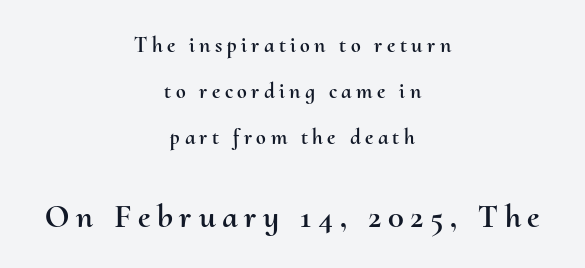
Q: Is the text italic (slanted)? A: No, it is upright.
Q: Is the text underlined? A: No.
Q: How is the paragraph aligned? A: Centered.
Q: Is the spacing between letters normal or unusually wide? A: Unusually wide.
Q: Is the spacing between lines tight, normal or loose? A: Loose.
Q: Which block of text is set in a larger size, the first (top) or the second (bottom)? A: The second (bottom) one.
Q: Width (condensed, normal, or wide)? A: Normal.
Q: Stroke contrast? A: Medium.
Q: x-height? A: Small.
Q: Monospaced? A: No.
